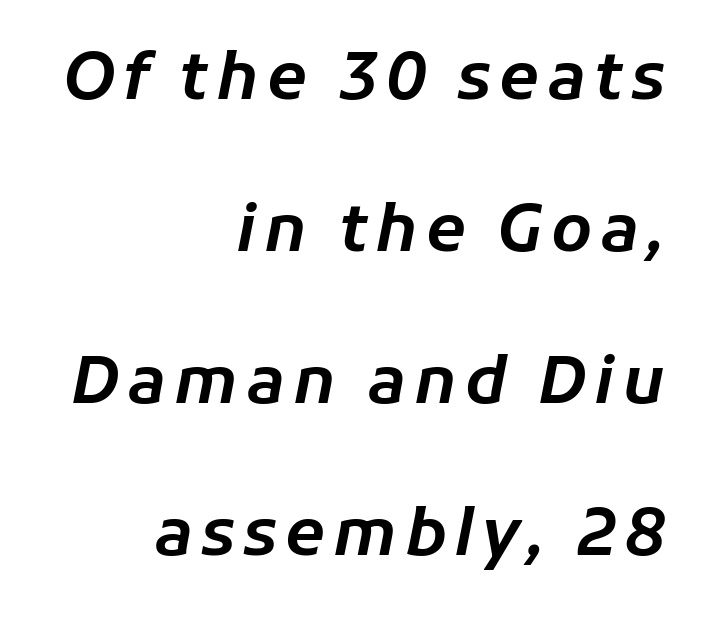
The image shows 65 px text type, italic (leaning right); set right-aligned, loose line spacing (2.34x), not underlined; low stroke contrast and a medium x-height.
